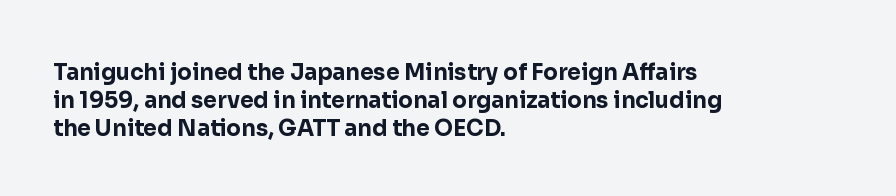
The axis of the letterforms is exactly vertical. Leftover space on each line is placed entirely after the last word. Each row of text sits above clean, open space. Students, note that the glyphs here touch the page at normal intervals.
